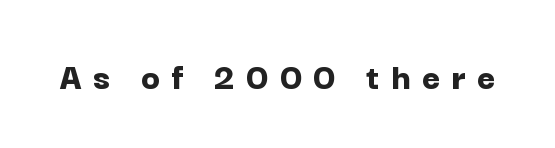
{"serif": "no", "italic": "no", "bold": "yes", "weight": "bold", "width": "normal", "stroke_contrast": "low", "x_height": "medium", "monospaced": "no", "underline": "no", "letter_spacing": "wide", "letter_spacing_em": 0.29, "glyph_px": 39}
